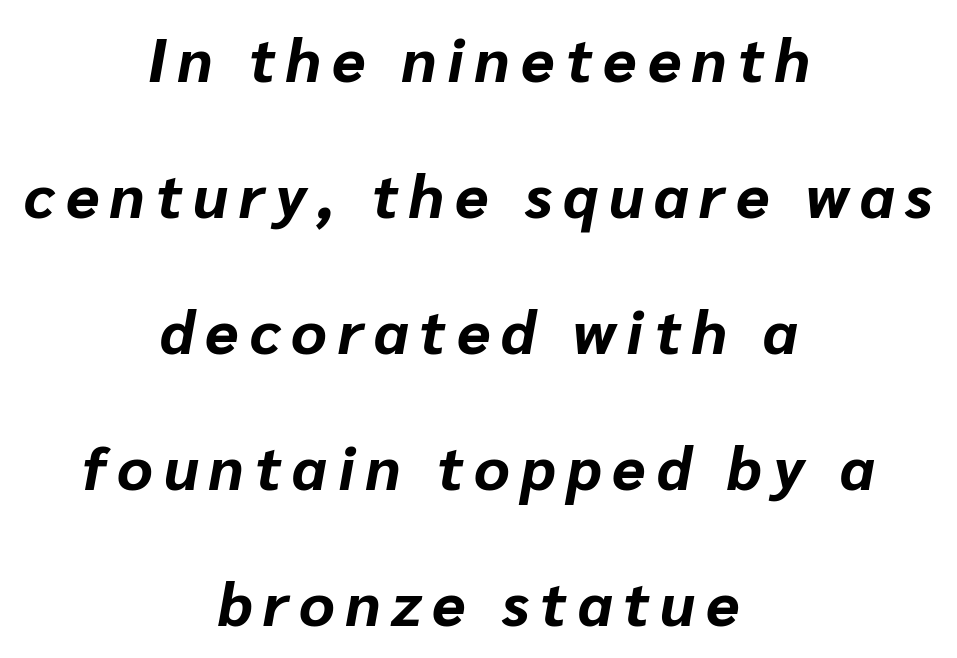
{"italic": "yes", "lean": "right", "slant_degrees": 10, "bold": "yes", "weight": "bold", "width": "normal", "stroke_contrast": "low", "x_height": "medium", "monospaced": "no", "underline": "no", "align": "center", "line_spacing": "loose", "line_spacing_ratio": 2.23, "glyph_px": 61}
